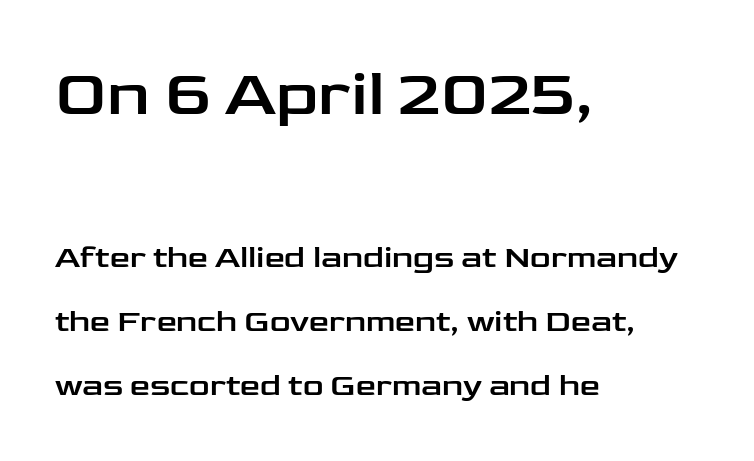
The image shows 65 px wide sans-serif type, upright; set left-aligned, loose line spacing (2.01x), normal letter spacing, not underlined; the first (top) block is 2.03x larger; low stroke contrast and a medium x-height.
